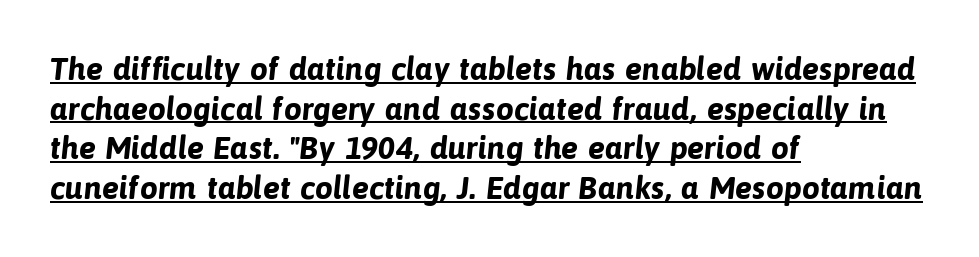
{"serif": "no", "bold": "yes", "weight": "bold", "width": "normal", "stroke_contrast": "low", "x_height": "medium", "monospaced": "no", "underline": "yes", "align": "left", "line_spacing_ratio": 1.24, "letter_spacing": "normal", "letter_spacing_em": 0.0, "glyph_px": 32}
